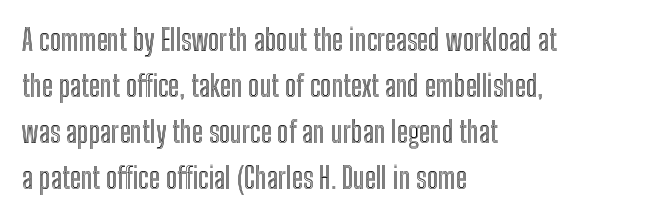
Evenly set lines give the paragraph a standard silhouette. The letters stand upright; this is a roman face. Reading down the block, your eye returns to a fixed left position each line. Students, note that the glyphs here touch the page at normal intervals. Is this a fixed-width face? No — the glyphs have proportional, varying widths.
